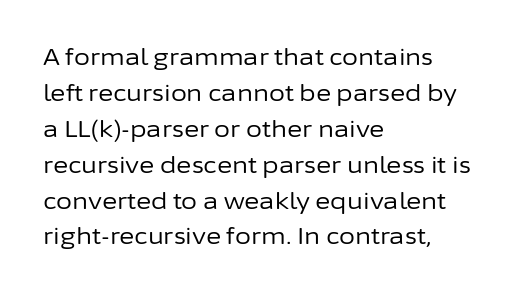
{"italic": "no", "bold": "no", "underline": "no", "align": "left", "line_spacing": "normal", "line_spacing_ratio": 1.56, "letter_spacing": "normal", "letter_spacing_em": 0.0, "glyph_px": 23}
